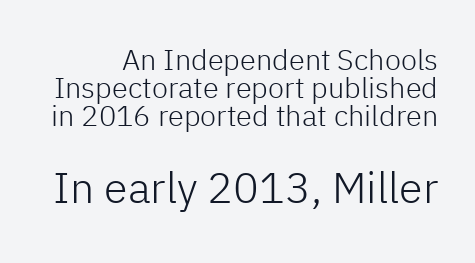
Q: Is the text bold? A: No.
Q: Is the text italic (slanted)? A: No, it is upright.
Q: Is the typeface a serif or a sans-serif typeface? A: Sans-serif.
Q: Is the text underlined? A: No.
Q: Is the spacing between letters normal or unusually wide? A: Normal.
Q: Is the spacing between lines tight, normal or loose? A: Tight.
Q: Which block of text is set in a larger size, the first (top) or the second (bottom)? A: The second (bottom) one.
Q: Width (condensed, normal, or wide)? A: Normal.
Q: Stroke contrast? A: Low.
Q: x-height? A: Medium.
Q: Monospaced? A: No.
